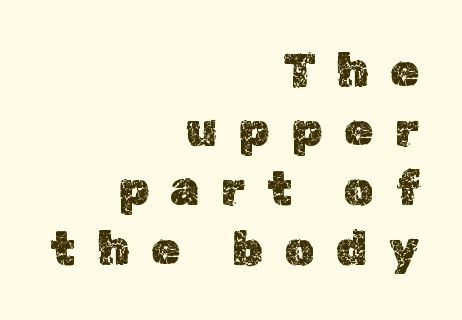
{"italic": "no", "width": "normal", "x_height": "medium", "monospaced": "no", "underline": "no", "align": "right", "line_spacing": "normal", "line_spacing_ratio": 1.26, "letter_spacing": "wide", "letter_spacing_em": 0.46, "glyph_px": 47}
